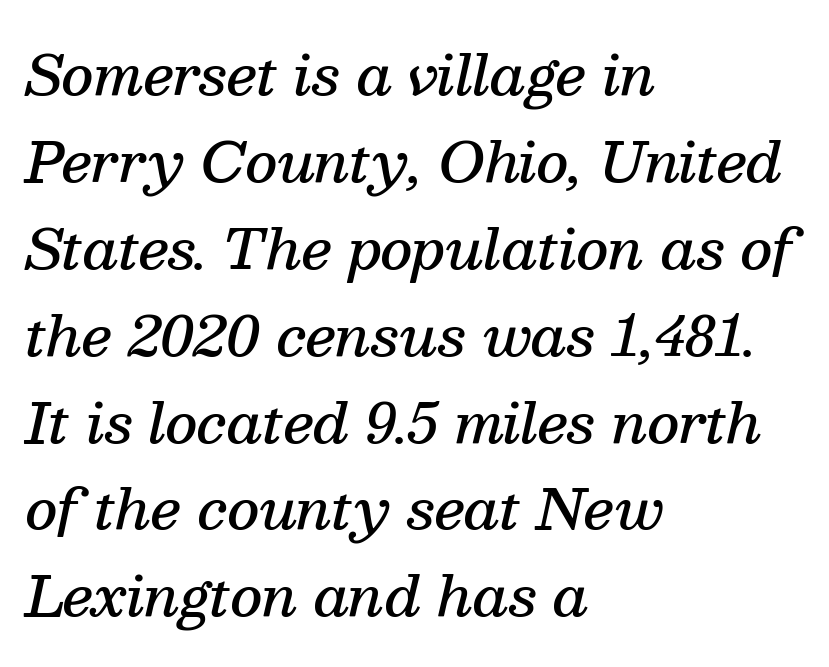
{"serif": "yes", "italic": "yes", "lean": "right", "slant_degrees": 13, "bold": "semi", "weight": "semibold", "width": "normal", "stroke_contrast": "medium", "x_height": "medium", "monospaced": "no", "underline": "no", "align": "left", "line_spacing": "normal", "line_spacing_ratio": 1.58, "letter_spacing": "normal", "letter_spacing_em": 0.0, "glyph_px": 55}
